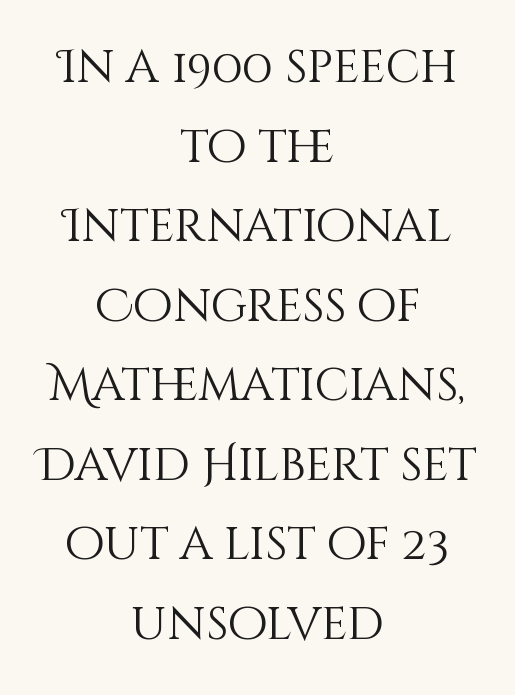
Q: Is the text bold? A: No.
Q: Is the text italic (slanted)? A: No, it is upright.
Q: Is the text underlined? A: No.
Q: How is the paragraph aligned? A: Centered.
Q: Is the spacing between letters normal or unusually wide? A: Normal.
Q: Width (condensed, normal, or wide)? A: Normal.
Q: Stroke contrast? A: Medium.
Q: x-height? A: Large.
Q: Monospaced? A: No.
